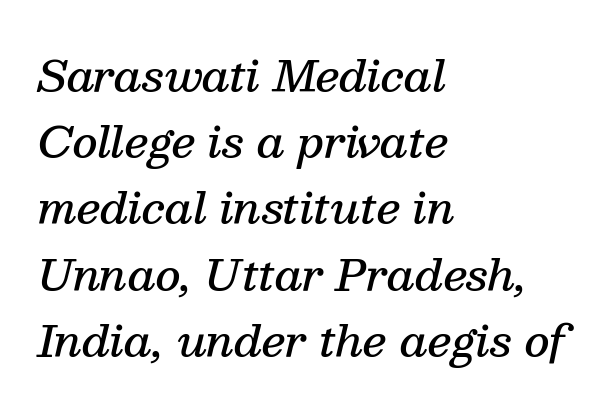
The image shows 43 px semibold serif type, italic (leaning right); set left-aligned, normal line spacing (1.54x), normal letter spacing, not underlined; medium stroke contrast and a medium x-height.
